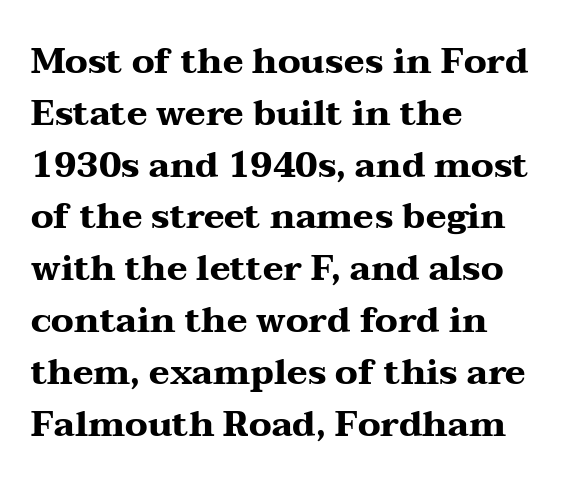
{"serif": "yes", "italic": "no", "bold": "yes", "weight": "heavy", "width": "wide", "stroke_contrast": "medium", "x_height": "medium", "monospaced": "no", "underline": "no", "align": "left", "line_spacing": "normal", "line_spacing_ratio": 1.48, "letter_spacing": "normal", "letter_spacing_em": 0.0, "glyph_px": 35}
